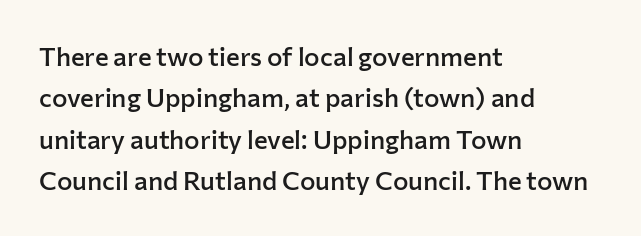
The image shows 26 px text type, upright; set left-aligned, normal line spacing (1.59x), normal letter spacing, not underlined.
